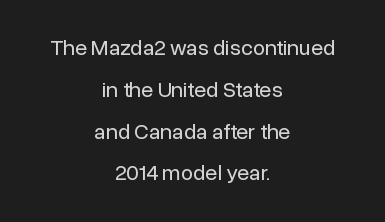
{"italic": "no", "bold": "no", "underline": "no", "align": "center", "line_spacing": "loose", "line_spacing_ratio": 1.9, "letter_spacing": "normal", "letter_spacing_em": 0.0, "glyph_px": 22}
